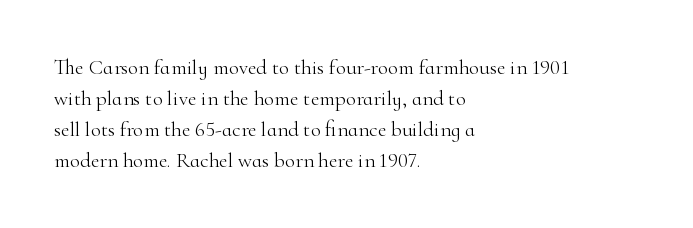
The image shows 21 px text type, upright; set left-aligned, normal line spacing (1.47x), normal letter spacing, not underlined.
